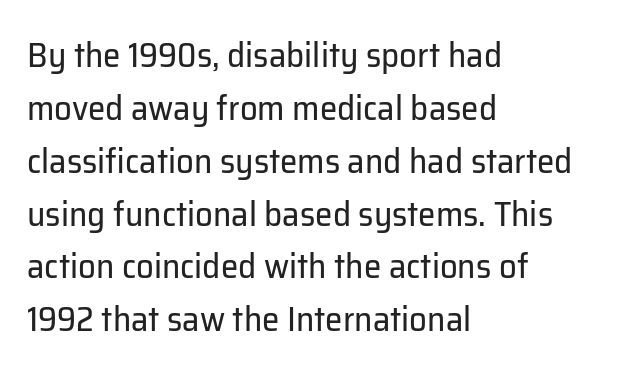
The font sits on the lighter half of the weight spectrum, regular included. Do the characters align in a grid? No, the font is proportional. Regarding serifs, this sample does without them. Notice how the passage keeps a crisp vertical edge on the left only.
